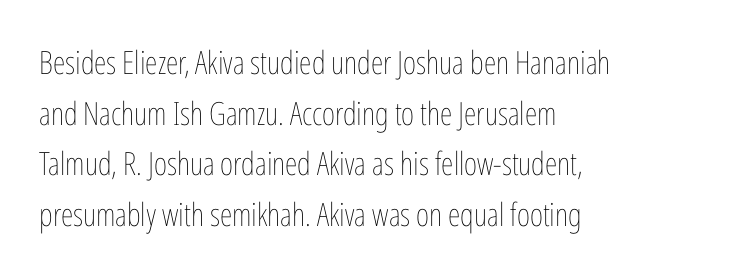
The image shows 32 px thin, condensed type, upright; set left-aligned, normal line spacing (1.58x), normal letter spacing, not underlined; low stroke contrast and a medium x-height.
